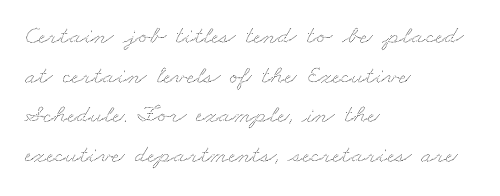
The image shows 26 px text type; set left-aligned, normal line spacing (1.52x), normal letter spacing, not underlined.
